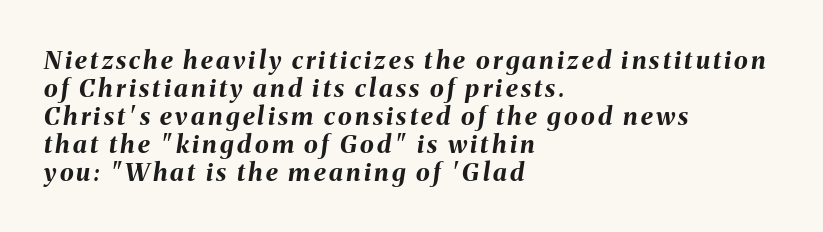
The image shows 25 px bold type, italic (leaning right); set left-aligned, tight line spacing (1.12x), not underlined.
